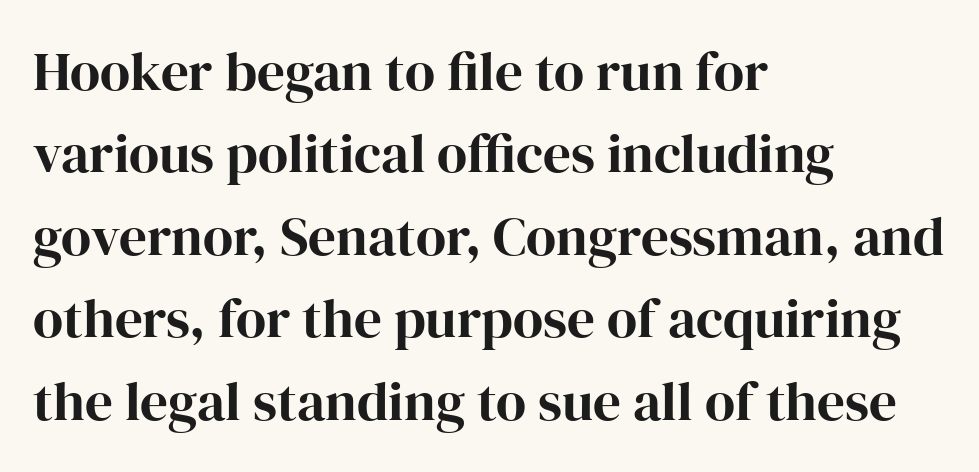
Q: Is the text bold? A: Yes.
Q: Is the text italic (slanted)? A: No, it is upright.
Q: Is the typeface a serif or a sans-serif typeface? A: Serif.
Q: Is the text underlined? A: No.
Q: How is the paragraph aligned? A: Left-aligned.
Q: Is the spacing between letters normal or unusually wide? A: Normal.
Q: Is the spacing between lines tight, normal or loose? A: Normal.
Q: Width (condensed, normal, or wide)? A: Normal.
Q: Stroke contrast? A: High.
Q: x-height? A: Medium.
Q: Monospaced? A: No.
